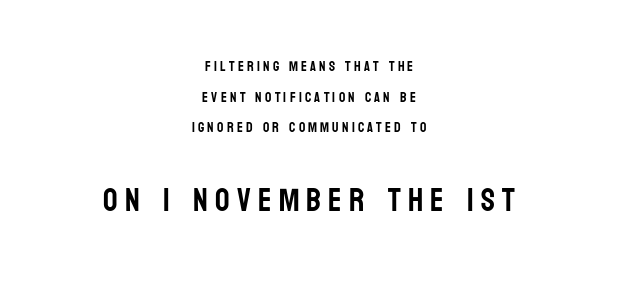
The image shows 32 px condensed sans-serif type, upright; set centered, loose line spacing (2.19x), unusually wide letter spacing (+0.23 em), not underlined; the second (bottom) block is 2.29x larger; low stroke contrast and a large x-height.
